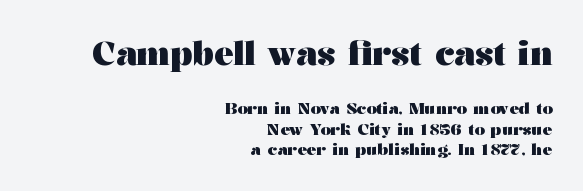
Q: Is the text bold? A: Yes.
Q: Is the text italic (slanted)? A: No, it is upright.
Q: Is the typeface a serif or a sans-serif typeface? A: Serif.
Q: Is the text underlined? A: No.
Q: How is the paragraph aligned? A: Right-aligned.
Q: Is the spacing between letters normal or unusually wide? A: Normal.
Q: Is the spacing between lines tight, normal or loose? A: Normal.
Q: Which block of text is set in a larger size, the first (top) or the second (bottom)? A: The first (top) one.
Q: Width (condensed, normal, or wide)? A: Wide.
Q: Stroke contrast? A: Medium.
Q: x-height? A: Medium.
Q: Monospaced? A: No.
